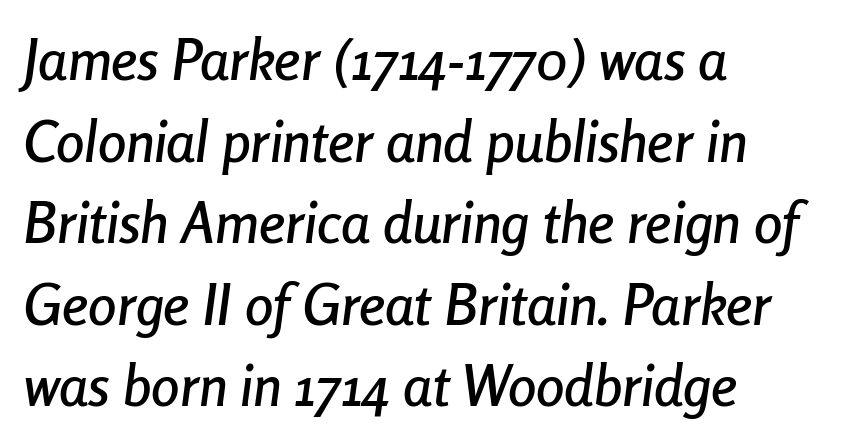
Q: Is the text italic (slanted)? A: Yes, it leans right by about 8 degrees.
Q: Is the text underlined? A: No.
Q: How is the paragraph aligned? A: Left-aligned.
Q: Is the spacing between letters normal or unusually wide? A: Normal.
Q: Is the spacing between lines tight, normal or loose? A: Normal.
Q: Width (condensed, normal, or wide)? A: Condensed.
Q: Stroke contrast? A: Low.
Q: x-height? A: Medium.
Q: Monospaced? A: No.
